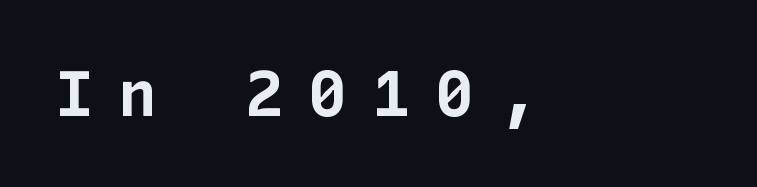
The image shows 64 px bold sans-serif type, upright; set left-aligned, unusually wide letter spacing (+0.39 em), not underlined; low stroke contrast and a medium x-height.
